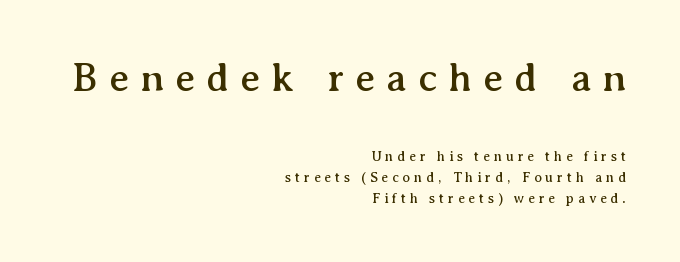
The gap between lines stays unmarked. Glyph-to-glyph distance is far greater than everyday printed text. The letters stand upright; this is a roman face. This rendering employs a face with finishing strokes, i.e., a serif. How would I describe the line gaps? Plain and ordinary. Reading top to bottom, the characters get smaller at the block break.
